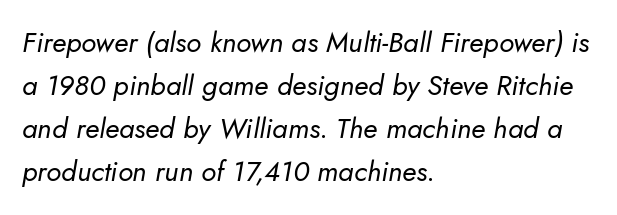
Leading matches the norm, producing a regular column. This rendering leaves character spacing at its baseline value. Here the designer chose a conventional face with non-uniform glyph widths. Short and long lines alike share a common starting point at left. The area under the type is left untouched.
